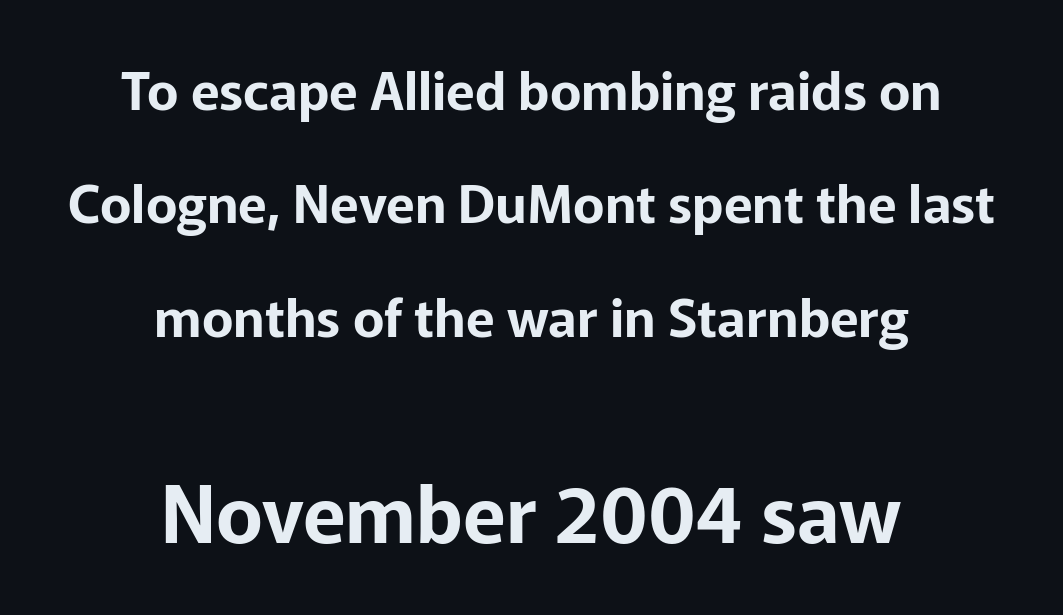
Students, observe: this is what heavily led, spacious text looks like. Grotesque or geometric, the face here clearly has no serifs. The area under the type is left untouched. Nobody touched the tracking dial on this one.
